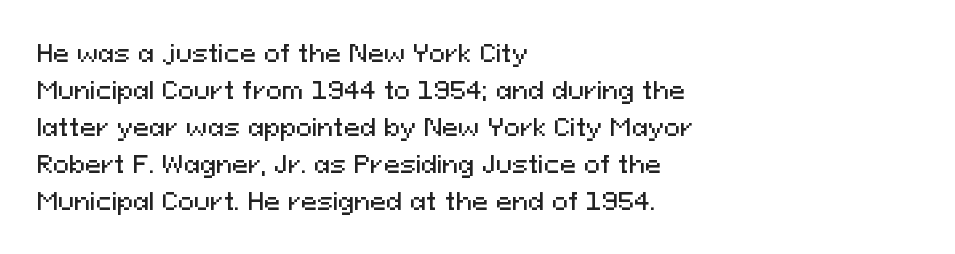
Q: Is the text italic (slanted)? A: No, it is upright.
Q: Is the text underlined? A: No.
Q: How is the paragraph aligned? A: Left-aligned.
Q: Is the spacing between letters normal or unusually wide? A: Normal.
Q: Is the spacing between lines tight, normal or loose? A: Normal.
